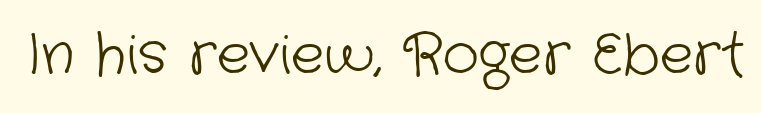
{"serif": "no", "bold": "no", "weight": "light", "width": "normal", "stroke_contrast": "low", "x_height": "medium", "monospaced": "no", "underline": "no", "letter_spacing": "normal", "letter_spacing_em": 0.0, "glyph_px": 56}
